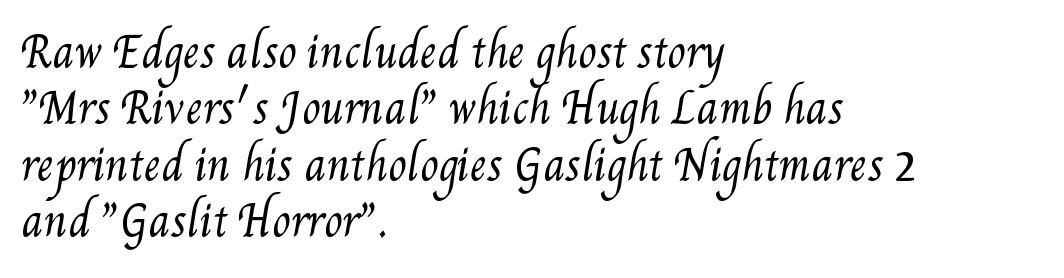
The image shows 42 px regular-weight, condensed type; set left-aligned, normal line spacing (1.34x), normal letter spacing, not underlined; medium stroke contrast and a small x-height.
